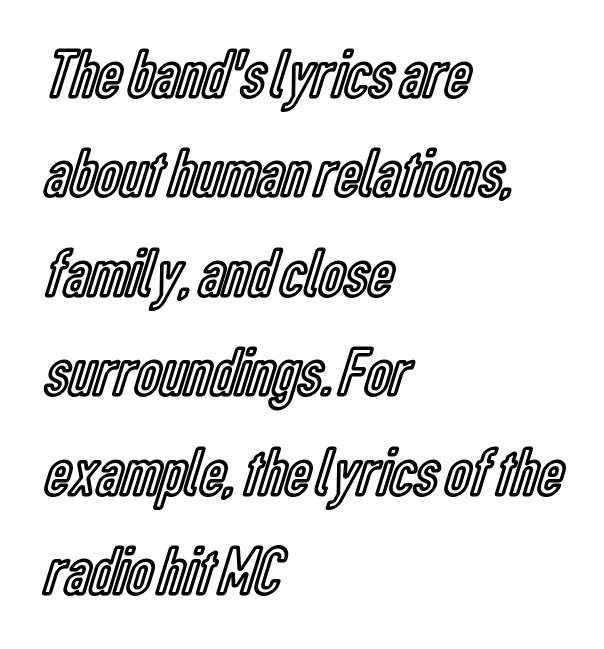
Nothing unusual about the tracking: characters are spaced as the font intends. A student would call this left alignment; a typographer would say flush left, rag right. Note the varied advance widths — an 'i' is clearly narrower than an 'm'. A bare baseline throughout the passage.
